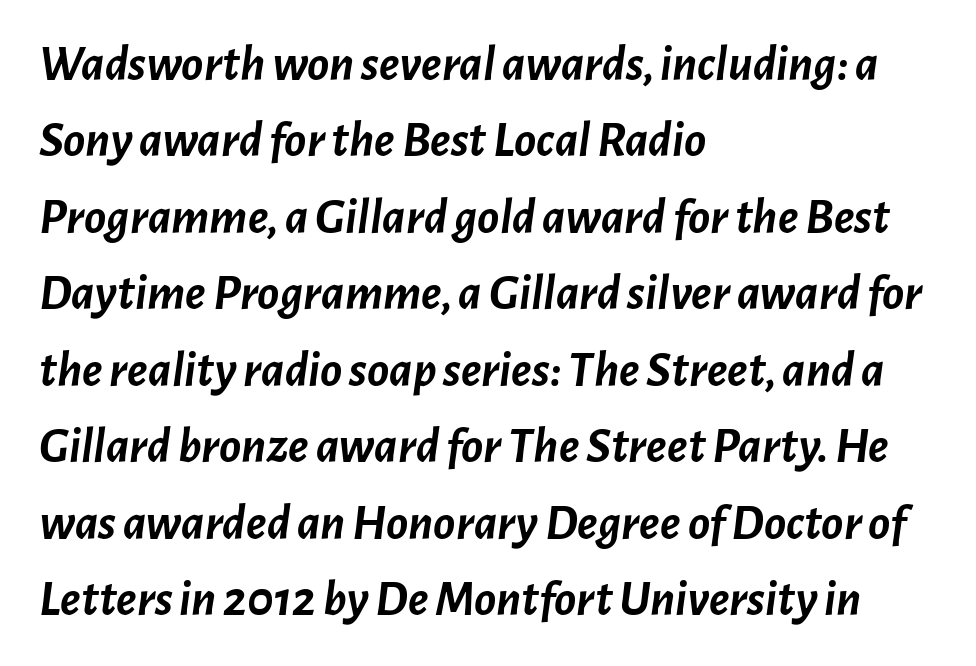
Q: Is the text bold? A: Yes.
Q: Is the text italic (slanted)? A: Yes, it leans right by about 7 degrees.
Q: Is the text underlined? A: No.
Q: How is the paragraph aligned? A: Left-aligned.
Q: Is the spacing between letters normal or unusually wide? A: Normal.
Q: Is the spacing between lines tight, normal or loose? A: Normal.
Q: Width (condensed, normal, or wide)? A: Normal.
Q: Stroke contrast? A: Low.
Q: x-height? A: Medium.
Q: Monospaced? A: No.
